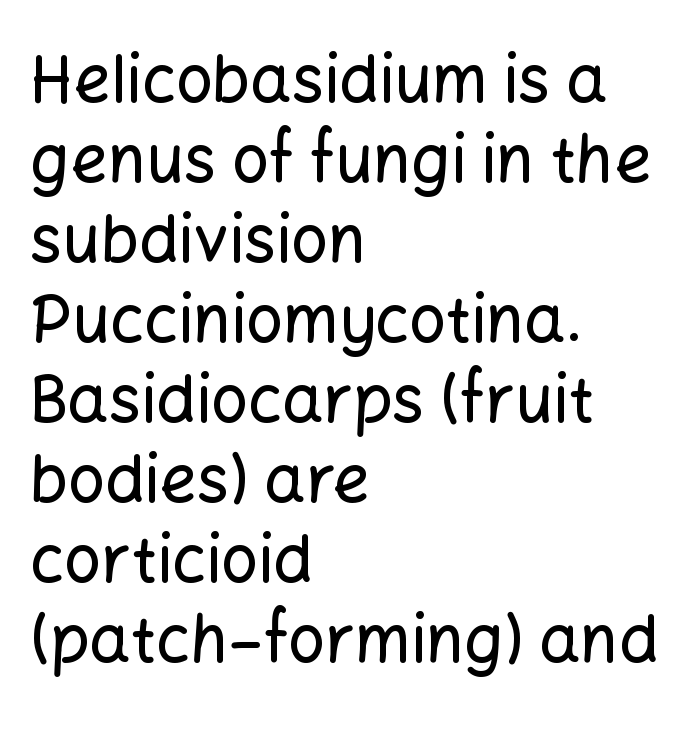
{"serif": "no", "italic": "no", "width": "normal", "stroke_contrast": "low", "x_height": "medium", "monospaced": "no", "underline": "no", "align": "left", "line_spacing_ratio": 1.23, "letter_spacing": "normal", "letter_spacing_em": 0.0, "glyph_px": 65}
